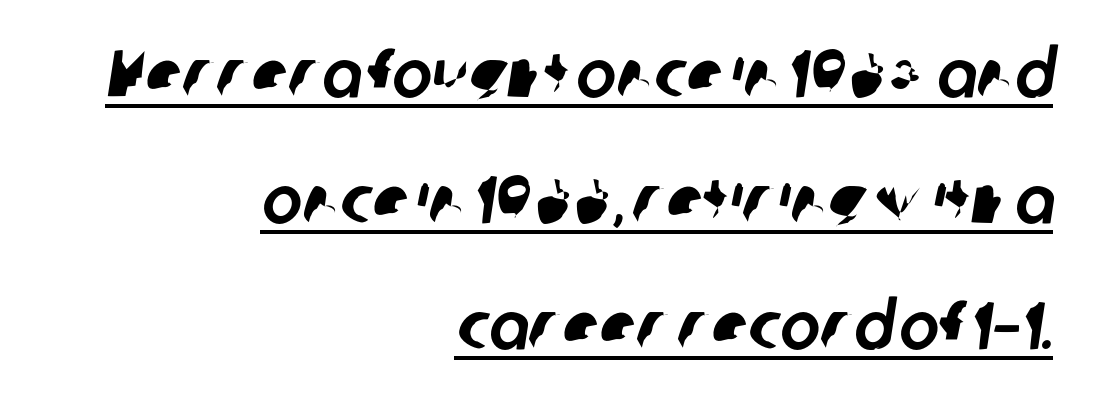
Horizontal alignment here is rightward, an uncommon choice for prose. The line texture is even and compact thanks to regular tracking. The rendering shows plain stroke endings on the letterforms — a sans-serif design. This sample has the flowing, uneven cadence of proportional lettering.
